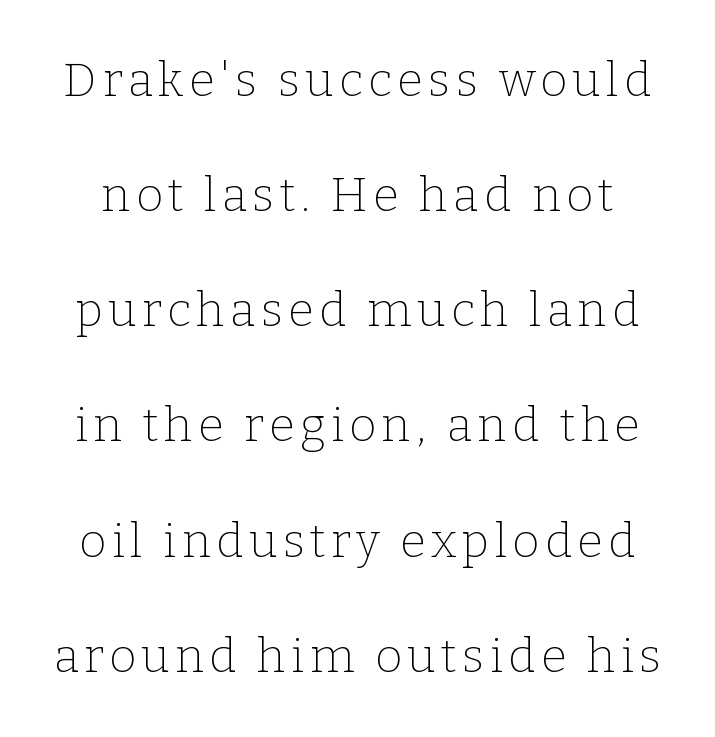
The image shows 47 px thin serif type, upright; set loose line spacing (2.45x), not underlined; low stroke contrast and a medium x-height.
